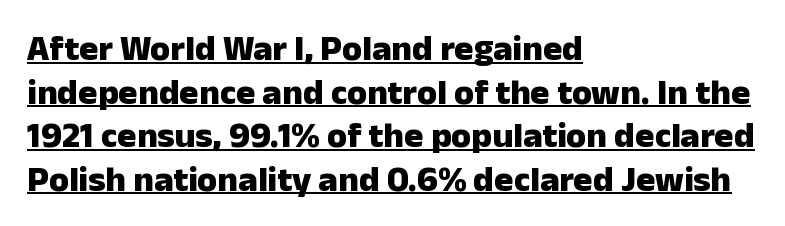
{"serif": "no", "italic": "no", "bold": "yes", "weight": "heavy", "width": "normal", "stroke_contrast": "low", "x_height": "medium", "monospaced": "no", "underline": "yes", "align": "left", "line_spacing_ratio": 1.21, "letter_spacing": "normal", "letter_spacing_em": 0.0, "glyph_px": 36}
